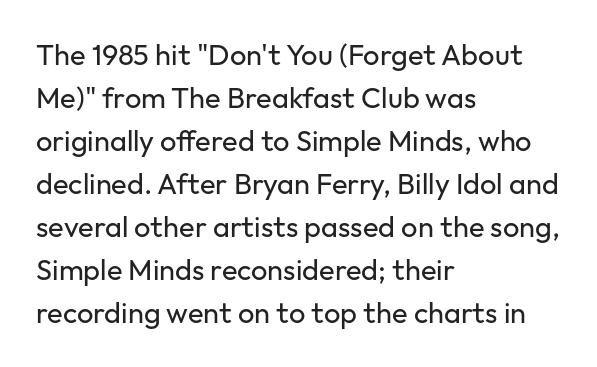
Q: Is the text bold? A: No.
Q: Is the text italic (slanted)? A: No, it is upright.
Q: Is the typeface a serif or a sans-serif typeface? A: Sans-serif.
Q: Is the text underlined? A: No.
Q: How is the paragraph aligned? A: Left-aligned.
Q: Is the spacing between letters normal or unusually wide? A: Normal.
Q: Is the spacing between lines tight, normal or loose? A: Normal.
Q: Width (condensed, normal, or wide)? A: Normal.
Q: Stroke contrast? A: Low.
Q: x-height? A: Medium.
Q: Monospaced? A: No.
